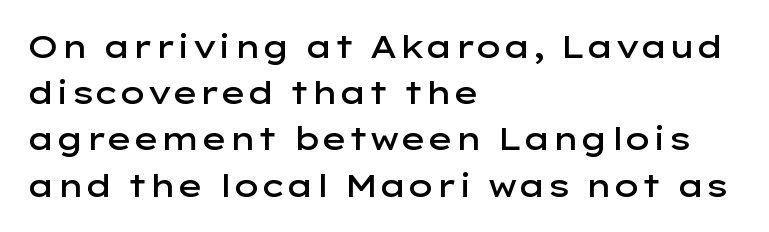
{"serif": "no", "italic": "no", "bold": "semi", "weight": "semibold", "width": "wide", "stroke_contrast": "low", "x_height": "medium", "monospaced": "no", "underline": "no", "align": "left", "line_spacing": "normal", "line_spacing_ratio": 1.49, "letter_spacing": "normal", "letter_spacing_em": 0.0, "glyph_px": 31}
